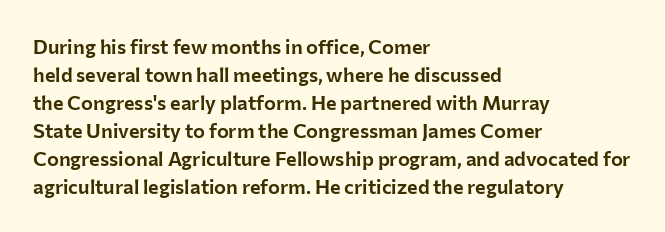
The image shows 20 px text type, upright; set left-aligned, normal line spacing (1.4x), normal letter spacing, not underlined.
